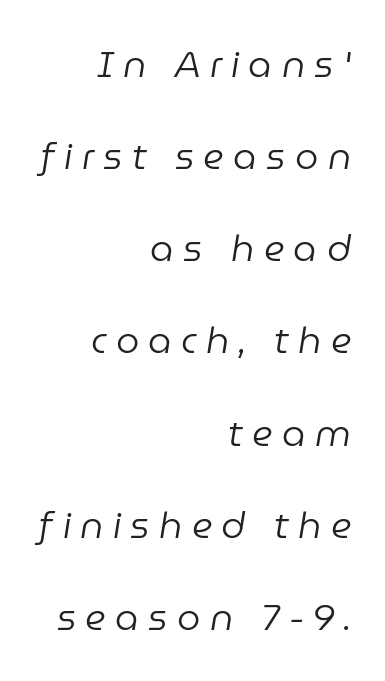
Compared with typical paragraphs, the rows here are farther apart. Spacing between characters has been opened up far beyond the box default. Compared with a typical body face, this is equally light or lighter still. Spacing verdict: proportional, widths tailored to each character. Slanted lettering throughout. The zone under the glyphs is completely vacant.
